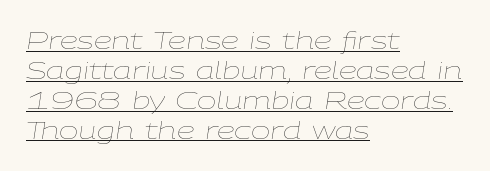
The image shows 23 px text type, italic (leaning right); set left-aligned, normal line spacing (1.3x), normal letter spacing, underlined.
